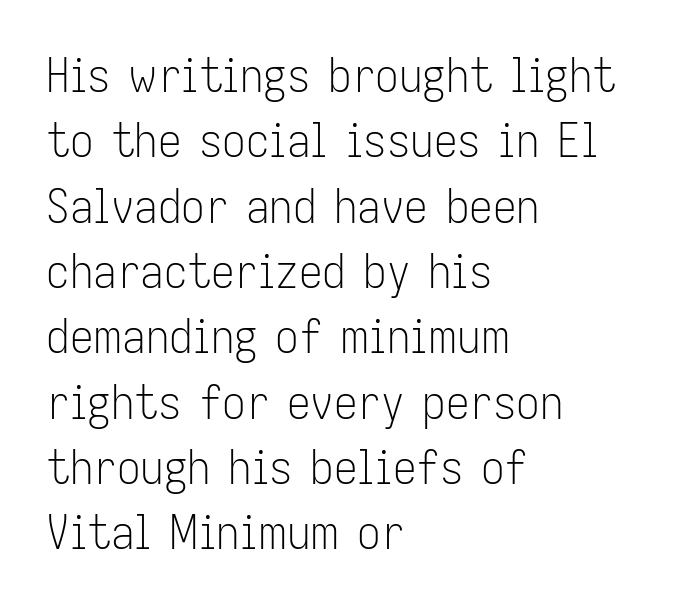
The image shows 47 px light, condensed sans-serif type, upright; set left-aligned, normal line spacing (1.39x), normal letter spacing, not underlined; low stroke contrast and a medium x-height.
